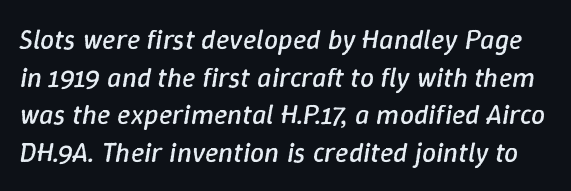
The image shows 28 px regular-weight type, italic (leaning right); set normal line spacing (1.34x), normal letter spacing, not underlined; low stroke contrast and a medium x-height.
